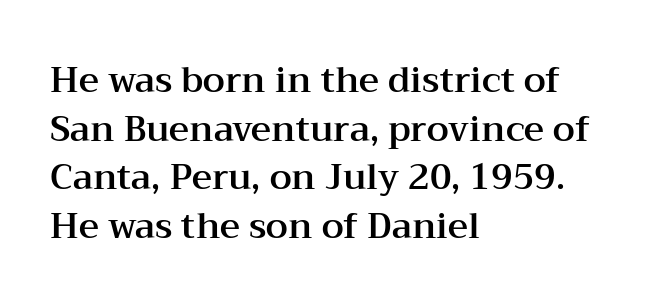
The image shows 35 px wide serif type, upright; set left-aligned, normal line spacing (1.39x), normal letter spacing, not underlined; medium stroke contrast and a medium x-height.
